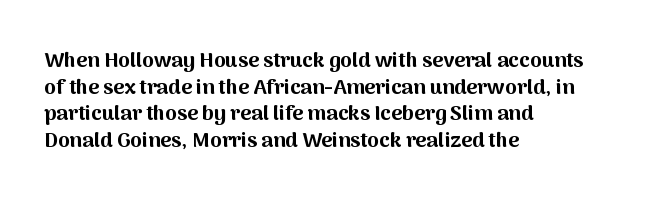
Q: Is the text bold? A: Yes.
Q: Is the text italic (slanted)? A: No, it is upright.
Q: Is the text underlined? A: No.
Q: How is the paragraph aligned? A: Left-aligned.
Q: Is the spacing between letters normal or unusually wide? A: Normal.
Q: Is the spacing between lines tight, normal or loose? A: Normal.
